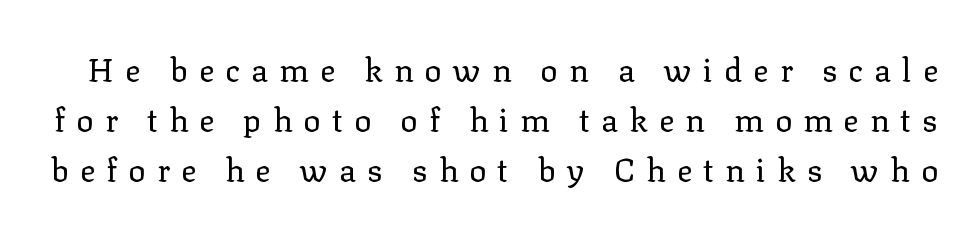
The image shows 32 px regular-weight serif type, upright; set normal line spacing (1.57x), unusually wide letter spacing (+0.35 em), not underlined; low stroke contrast and a medium x-height.
